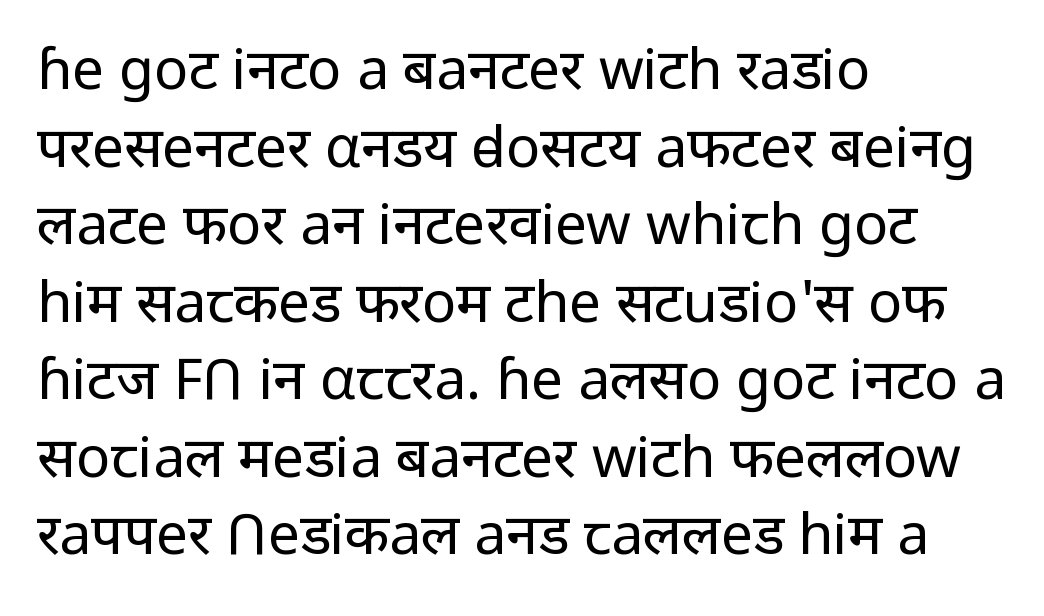
The image shows 57 px regular-weight sans-serif type, upright; set left-aligned, normal line spacing (1.36x), normal letter spacing, not underlined; low stroke contrast and a medium x-height.
